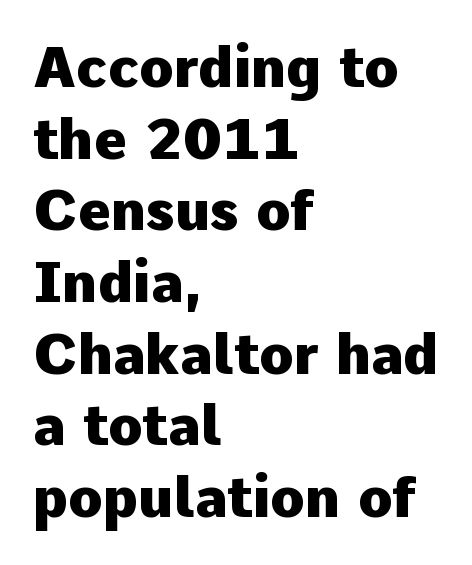
Q: Is the text bold? A: Yes.
Q: Is the text italic (slanted)? A: No, it is upright.
Q: Is the typeface a serif or a sans-serif typeface? A: Sans-serif.
Q: Is the text underlined? A: No.
Q: How is the paragraph aligned? A: Left-aligned.
Q: Is the spacing between letters normal or unusually wide? A: Normal.
Q: Is the spacing between lines tight, normal or loose? A: Normal.
Q: Width (condensed, normal, or wide)? A: Normal.
Q: Stroke contrast? A: Low.
Q: x-height? A: Medium.
Q: Monospaced? A: No.
